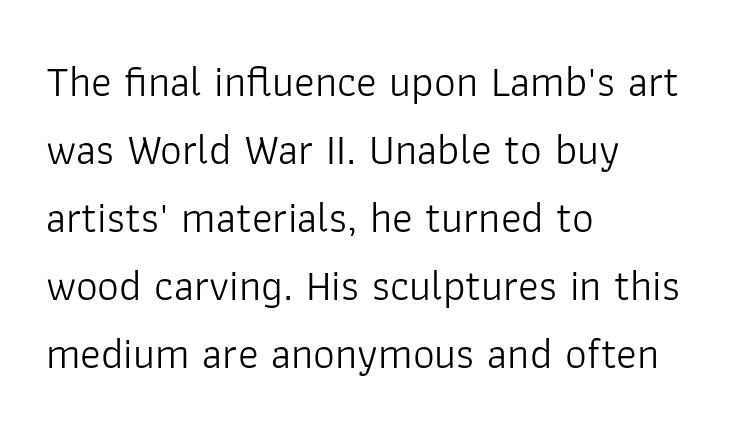
The image shows 43 px light sans-serif type, upright; set left-aligned, normal line spacing (1.58x), normal letter spacing, not underlined; low stroke contrast and a medium x-height.
